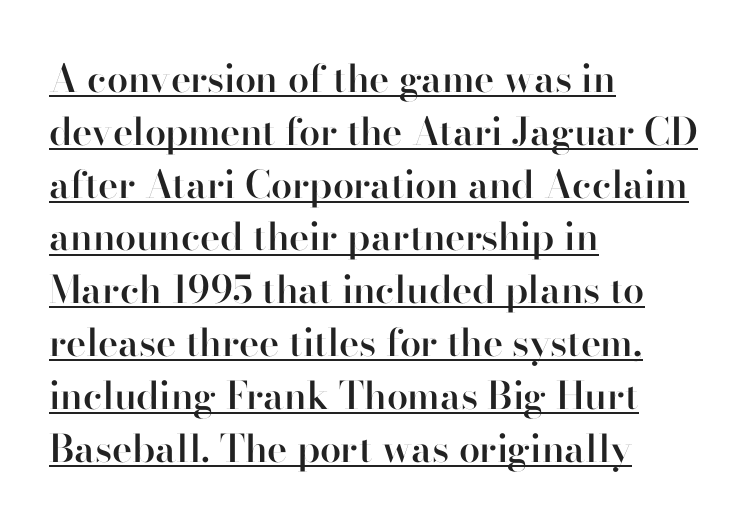
Q: Is the text bold? A: Semi-bold.
Q: Is the text italic (slanted)? A: No, it is upright.
Q: Is the typeface a serif or a sans-serif typeface? A: Sans-serif.
Q: Is the text underlined? A: Yes.
Q: How is the paragraph aligned? A: Left-aligned.
Q: Is the spacing between letters normal or unusually wide? A: Normal.
Q: Is the spacing between lines tight, normal or loose? A: Normal.
Q: Width (condensed, normal, or wide)? A: Normal.
Q: Stroke contrast? A: High.
Q: x-height? A: Small.
Q: Monospaced? A: No.
